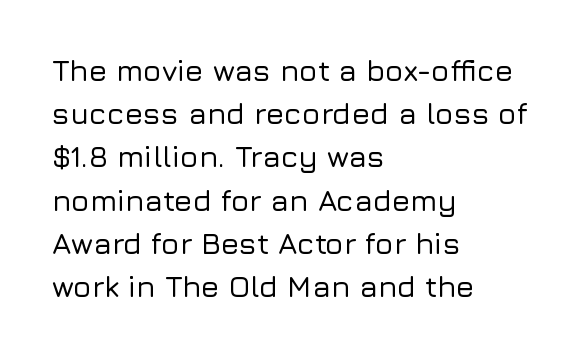
{"serif": "no", "italic": "no", "width": "normal", "stroke_contrast": "low", "x_height": "medium", "monospaced": "no", "underline": "no", "align": "left", "line_spacing": "normal", "line_spacing_ratio": 1.44, "letter_spacing": "normal", "letter_spacing_em": 0.0, "glyph_px": 30}
